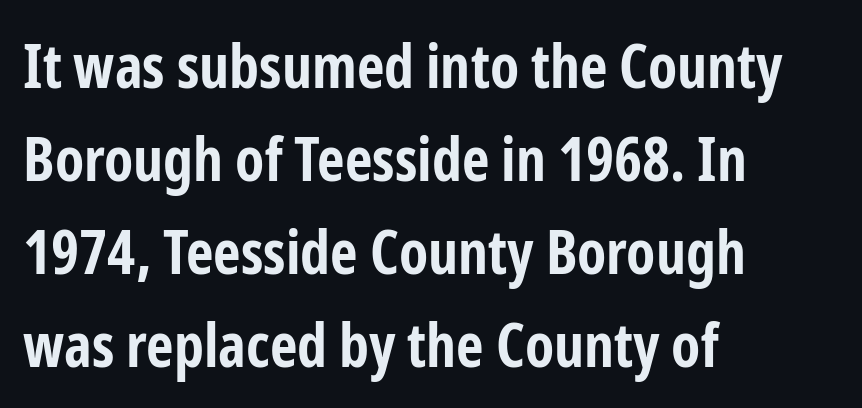
One-word summary of the alignment: left. Is this a fixed-width face? No — the glyphs have proportional, varying widths. Grotesque or geometric, the face here clearly has no serifs. Tracking value appears to be zero — textbook default spacing.
